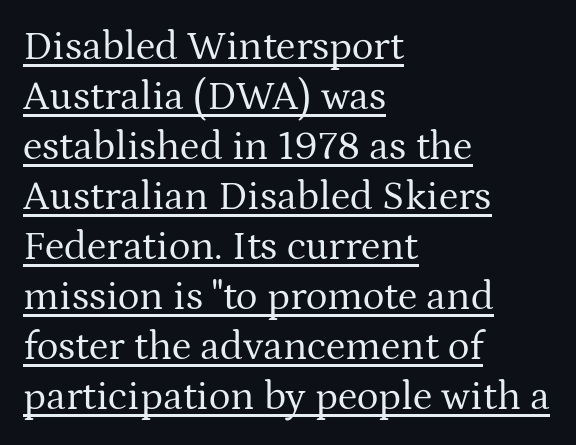
A typesetter would call this proportional, since set widths differ per character. The horizontal fit of the characters is conventional and even. The specimen reads as upright at a glance. Underline: present. This is serif lettering, the kind often seen in printed books.
